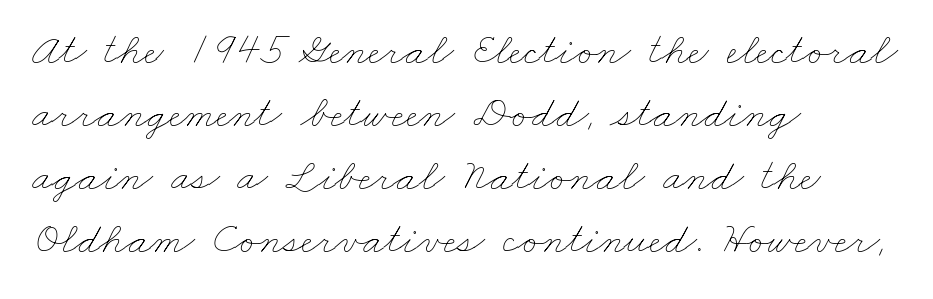
The rendering anchors every line to the left-hand side. How would I describe the line gaps? Plain and ordinary. Note the varied advance widths — an 'i' is clearly narrower than an 'm'. Students, note that the glyphs here touch the page at normal intervals.
